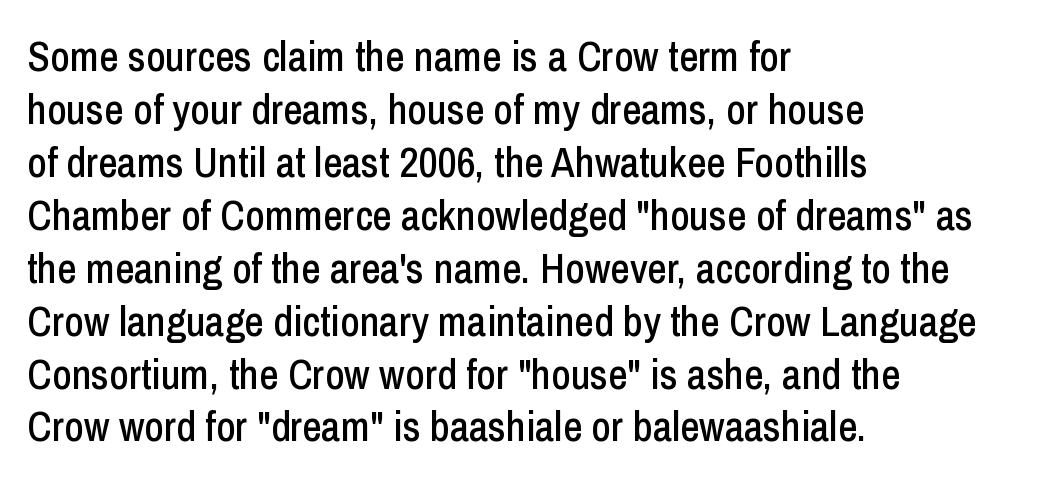
Unlike italic type, these characters show no tilt at all. The characters display no serif detailing; their extremities are plain. Type without underlining. Each letter keeps its own natural width here, so spacing adapts to shape.
